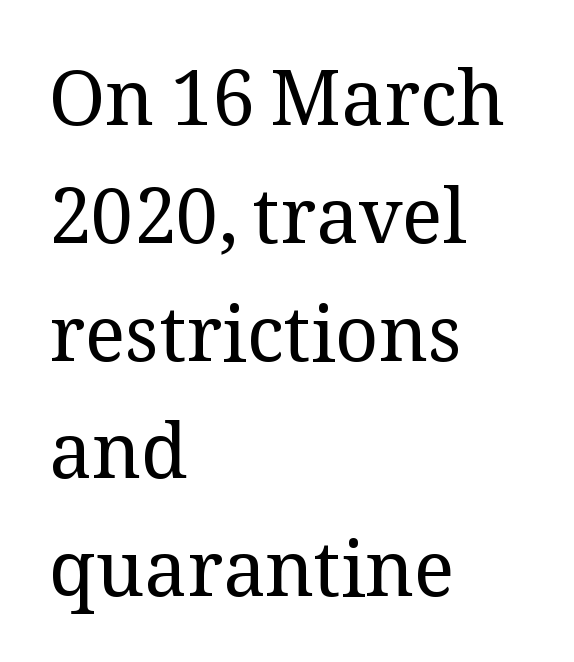
The glyphs in this specimen are seriffed. This is not heavy type; no bold has been used. Is this a fixed-width face? No — the glyphs have proportional, varying widths. No word sits above an underline.
